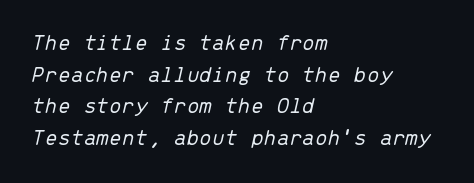
Reading down the column, the eye jumps a familiar distance to each next line. The strip under each line holds only bare page. Notice how the passage keeps a crisp vertical edge on the left only. Letters have the restrained weight of plain body copy at most. Notice how the stems are inclined rather than vertical — that's the hallmark of italics. Glyph-to-glyph distance matches everyday printed text.
